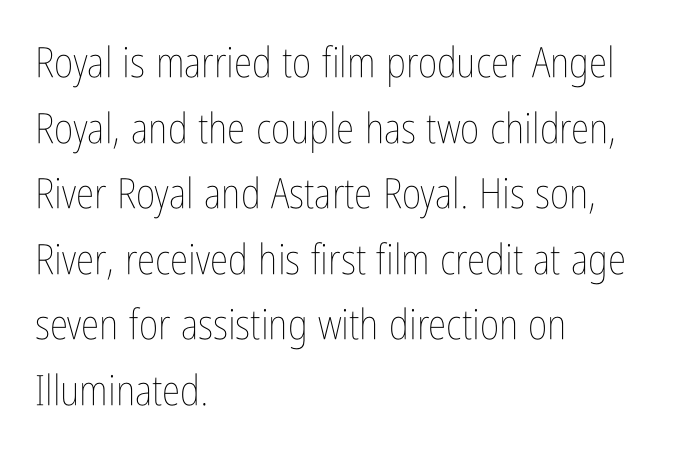
Q: Is the text bold? A: No.
Q: Is the text italic (slanted)? A: No, it is upright.
Q: Is the text underlined? A: No.
Q: How is the paragraph aligned? A: Left-aligned.
Q: Is the spacing between letters normal or unusually wide? A: Normal.
Q: Is the spacing between lines tight, normal or loose? A: Normal.
Q: Width (condensed, normal, or wide)? A: Condensed.
Q: Stroke contrast? A: Low.
Q: x-height? A: Medium.
Q: Monospaced? A: No.
